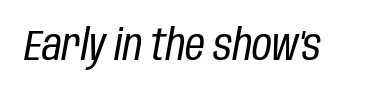
Q: Is the text bold? A: No.
Q: Is the text italic (slanted)? A: Yes, it leans right by about 10 degrees.
Q: Is the text underlined? A: No.
Q: Is the spacing between letters normal or unusually wide? A: Normal.
Q: Width (condensed, normal, or wide)? A: Condensed.
Q: Stroke contrast? A: Low.
Q: x-height? A: Large.
Q: Monospaced? A: No.
